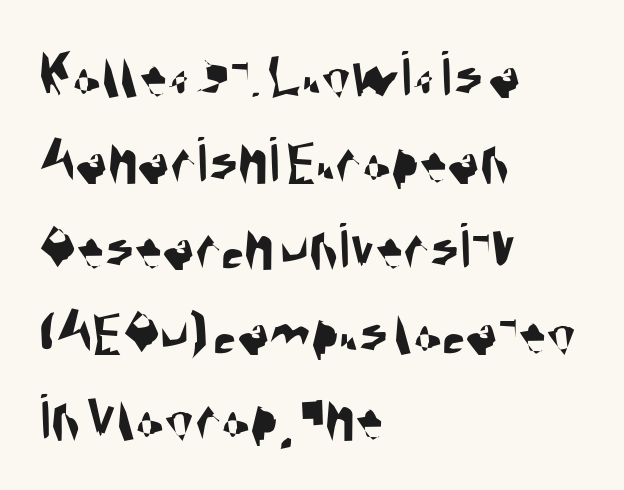
{"serif": "no", "width": "condensed", "stroke_contrast": "medium", "x_height": "large", "monospaced": "no", "underline": "no", "align": "left", "line_spacing": "normal", "line_spacing_ratio": 1.28, "letter_spacing": "normal", "letter_spacing_em": 0.0, "glyph_px": 67}
